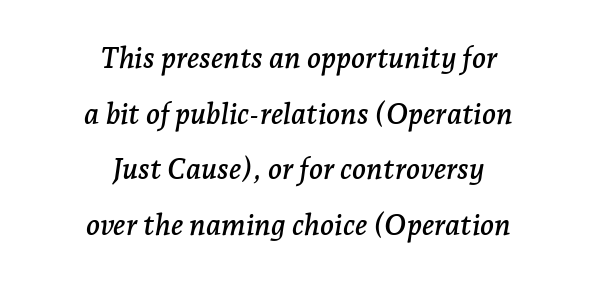
Q: Is the text italic (slanted)? A: Yes, it leans right by about 7 degrees.
Q: Is the typeface a serif or a sans-serif typeface? A: Serif.
Q: Is the text underlined? A: No.
Q: How is the paragraph aligned? A: Centered.
Q: Is the spacing between letters normal or unusually wide? A: Normal.
Q: Is the spacing between lines tight, normal or loose? A: Loose.
Q: Width (condensed, normal, or wide)? A: Normal.
Q: Stroke contrast? A: Low.
Q: x-height? A: Medium.
Q: Monospaced? A: No.
